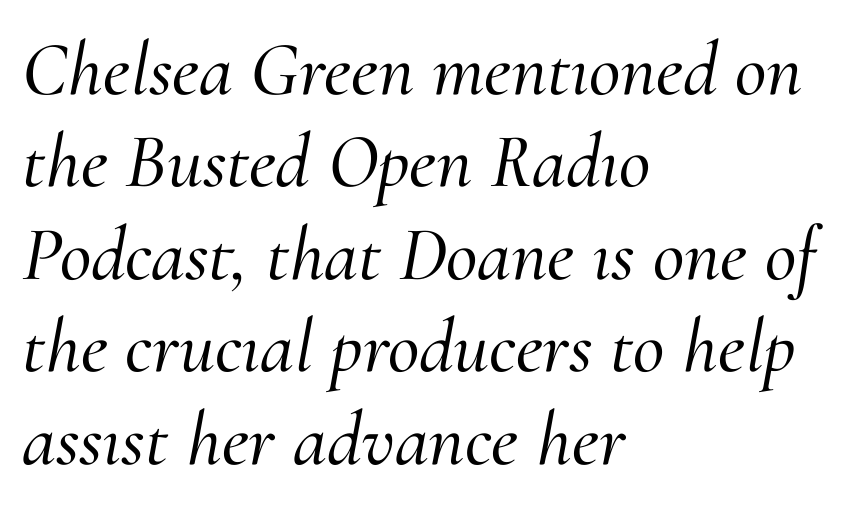
Q: Is the text italic (slanted)? A: Yes, it leans right by about 10 degrees.
Q: Is the typeface a serif or a sans-serif typeface? A: Serif.
Q: Is the text underlined? A: No.
Q: How is the paragraph aligned? A: Left-aligned.
Q: Is the spacing between letters normal or unusually wide? A: Normal.
Q: Width (condensed, normal, or wide)? A: Normal.
Q: Stroke contrast? A: Medium.
Q: x-height? A: Small.
Q: Monospaced? A: No.
